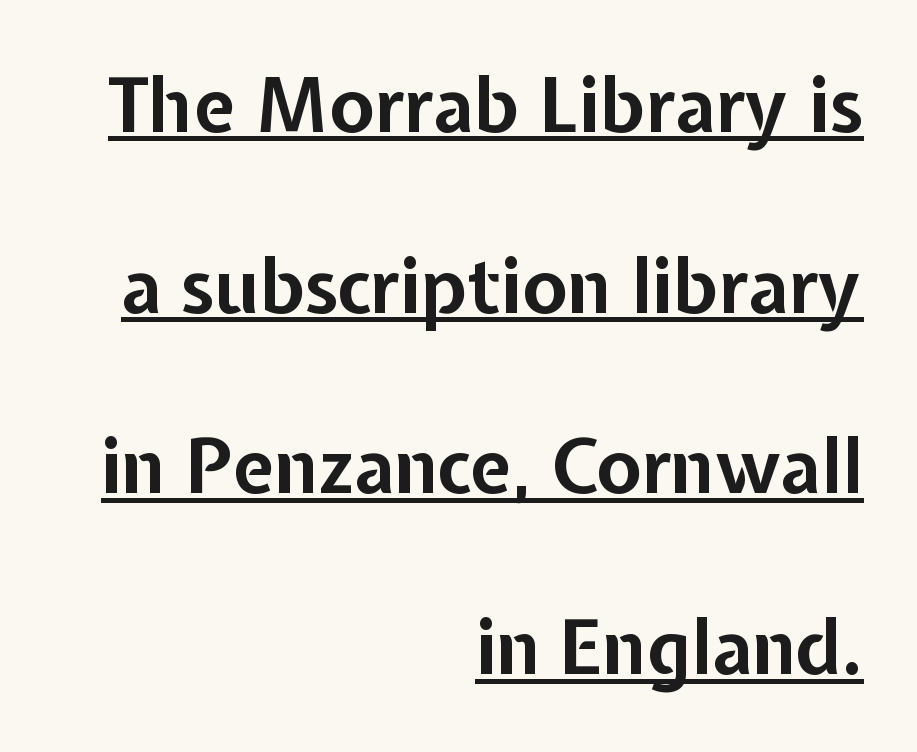
What kind of face is this? One without serifs — a sans. These characters rest on top of a visible drawn line. In CSS terms this would be text-align: right. Do the characters align in a grid? No, the font is proportional. Summary of vertical rhythm: relaxed, with wide interline spacing.
